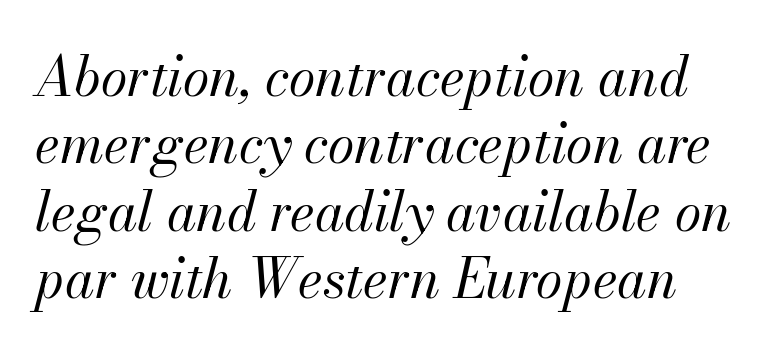
Q: Is the text bold? A: No.
Q: Is the text italic (slanted)? A: Yes, it leans right by about 13 degrees.
Q: Is the text underlined? A: No.
Q: Is the spacing between letters normal or unusually wide? A: Normal.
Q: Is the spacing between lines tight, normal or loose? A: Normal.
Q: Width (condensed, normal, or wide)? A: Normal.
Q: Stroke contrast? A: Medium.
Q: x-height? A: Small.
Q: Monospaced? A: No.
